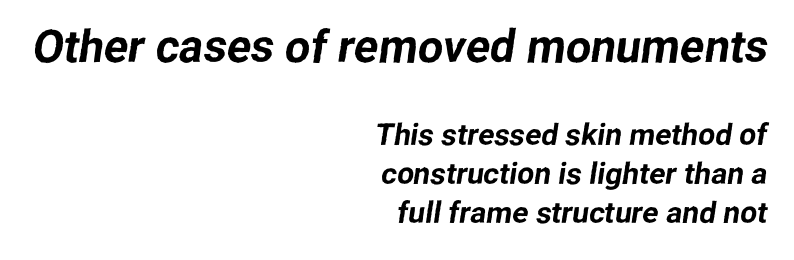
{"serif": "no", "width": "normal", "stroke_contrast": "low", "x_height": "medium", "monospaced": "no", "underline": "no", "align": "right", "line_spacing": "normal", "line_spacing_ratio": 1.3, "letter_spacing": "normal", "letter_spacing_em": 0.0, "larger_block": "first", "size_ratio": 1.5, "glyph_px": 45}
